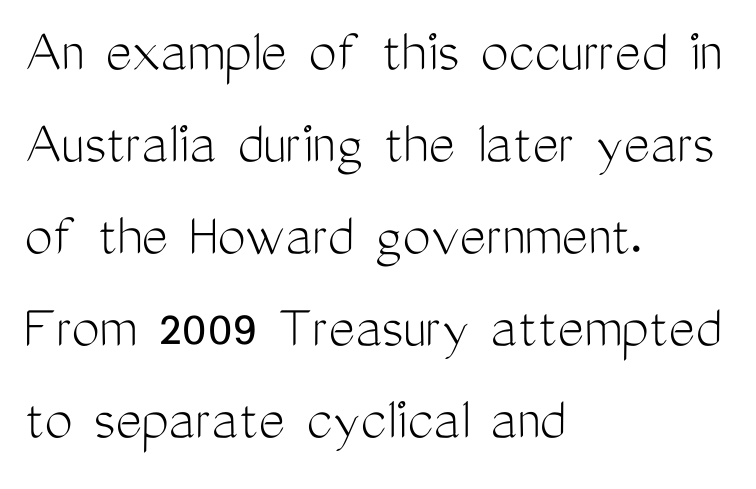
Q: Is the text bold? A: No.
Q: Is the text italic (slanted)? A: No, it is upright.
Q: Is the typeface a serif or a sans-serif typeface? A: Sans-serif.
Q: Is the text underlined? A: No.
Q: How is the paragraph aligned? A: Left-aligned.
Q: Is the spacing between letters normal or unusually wide? A: Normal.
Q: Is the spacing between lines tight, normal or loose? A: Normal.
Q: Width (condensed, normal, or wide)? A: Condensed.
Q: Stroke contrast? A: Medium.
Q: x-height? A: Medium.
Q: Monospaced? A: No.
